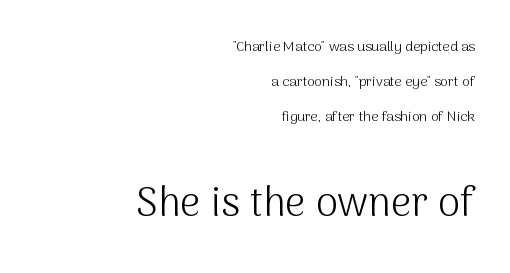
The image shows 40 px light sans-serif type, upright; set right-aligned, loose line spacing (2.49x), normal letter spacing, not underlined; the second (bottom) block is 2.86x larger; medium stroke contrast and a medium x-height.
